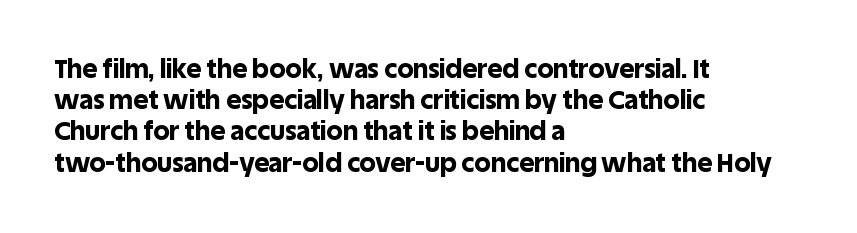
A typesetter would mark this as roman, not italic. The face used here is rendered with its standard letterfit. As a designer I'd log this as weight 700, bold. Underlining? Definitely not there. The text block is weighted toward the left margin, trailing off unevenly rightward.
